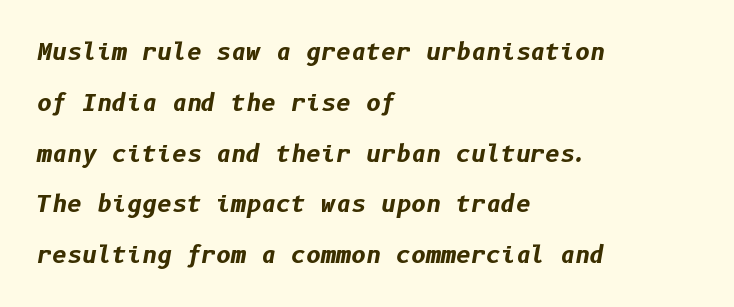
Q: Is the text bold? A: Yes.
Q: Is the text italic (slanted)? A: Yes, it leans right by about 10 degrees.
Q: Is the text underlined? A: No.
Q: How is the paragraph aligned? A: Left-aligned.
Q: Is the spacing between letters normal or unusually wide? A: Normal.
Q: Is the spacing between lines tight, normal or loose? A: Loose.
